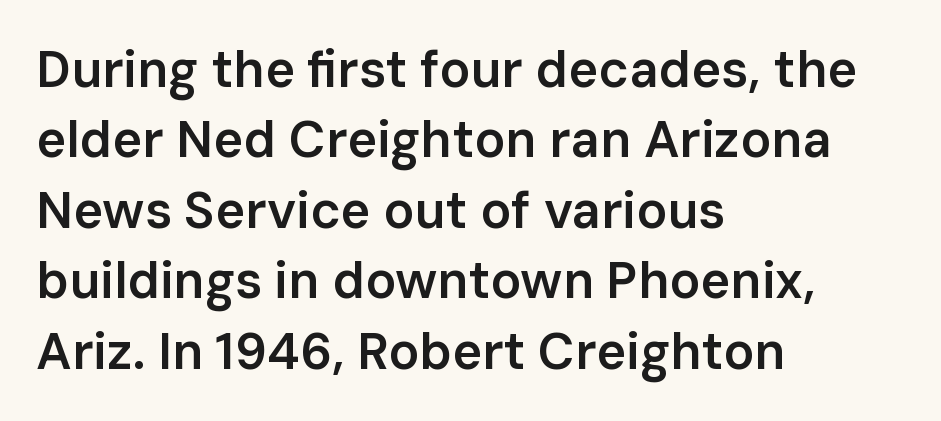
{"serif": "no", "italic": "no", "bold": "semi", "weight": "semibold", "width": "normal", "stroke_contrast": "low", "x_height": "medium", "monospaced": "no", "underline": "no", "align": "left", "line_spacing": "normal", "line_spacing_ratio": 1.38, "letter_spacing": "normal", "letter_spacing_em": 0.0, "glyph_px": 51}
